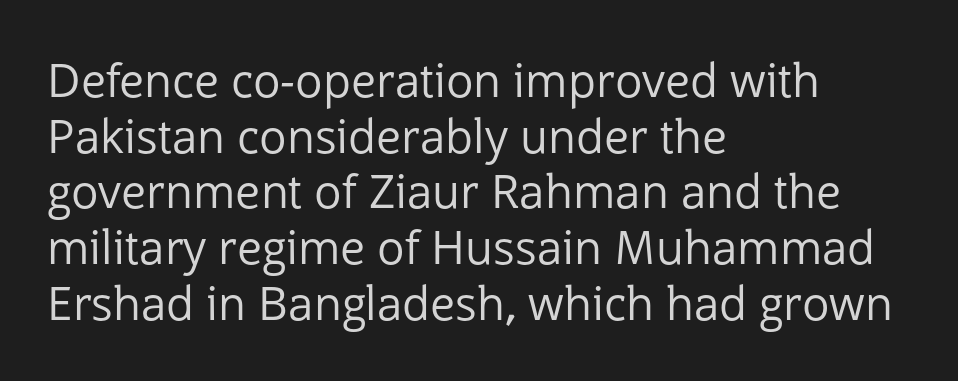
The image shows 46 px regular-weight sans-serif type, upright; set left-aligned, line spacing 1.21x, normal letter spacing, not underlined; low stroke contrast and a medium x-height.
